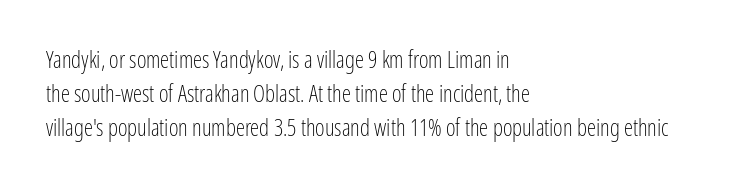
The type sits square on the baseline with zero lean. Stem width sits at or under what a default text font uses. Horizontally, the lines are justified to the leading edge only. This sample keeps an unexceptional amount of space between lines. The space beneath each line is pristine and unruled. There is no visible air inserted between adjacent glyphs.
